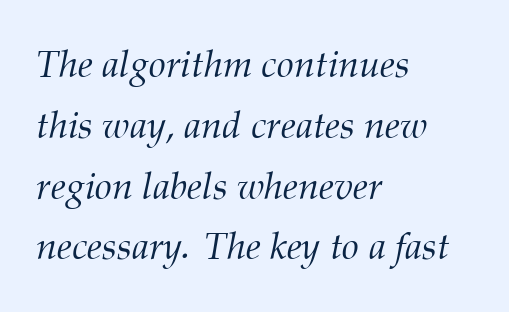
{"serif": "yes", "italic": "yes", "lean": "right", "slant_degrees": 12, "bold": "no", "weight": "light", "width": "normal", "stroke_contrast": "medium", "x_height": "medium", "monospaced": "no", "underline": "no", "align": "left", "line_spacing": "normal", "line_spacing_ratio": 1.6, "letter_spacing": "normal", "letter_spacing_em": 0.0, "glyph_px": 38}
